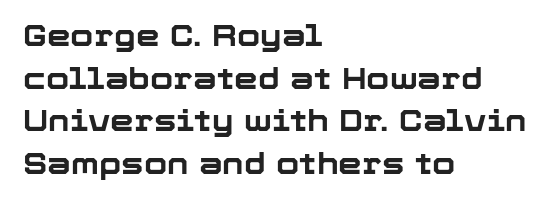
The image shows 30 px bold sans-serif type, upright; set left-aligned, normal line spacing (1.42x), normal letter spacing, not underlined; low stroke contrast and a medium x-height.
